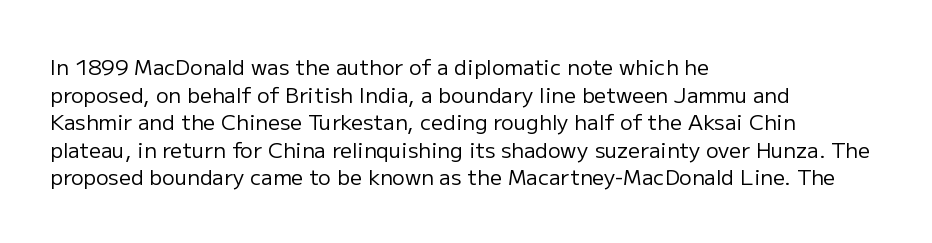
The image shows 21 px text type, upright; set left-aligned, normal line spacing (1.31x), normal letter spacing, not underlined.
